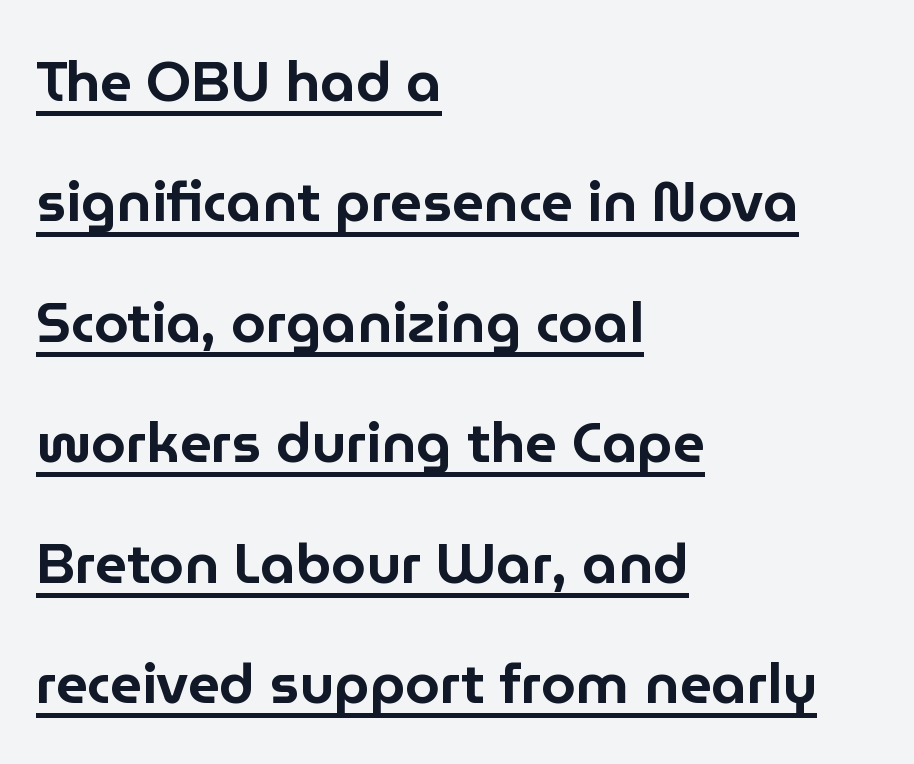
{"serif": "no", "italic": "no", "width": "normal", "stroke_contrast": "low", "x_height": "medium", "monospaced": "no", "underline": "yes", "align": "left", "line_spacing": "loose", "line_spacing_ratio": 2.15, "letter_spacing": "normal", "letter_spacing_em": 0.0, "glyph_px": 56}
